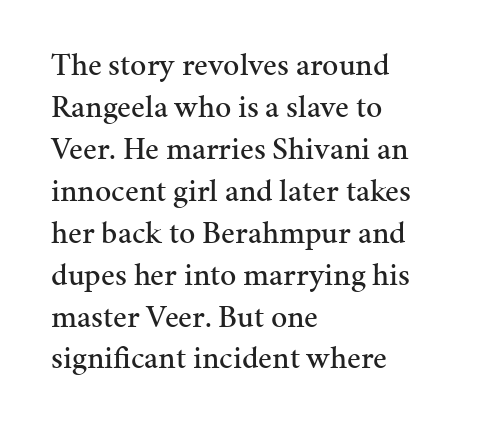
Q: Is the text italic (slanted)? A: No, it is upright.
Q: Is the typeface a serif or a sans-serif typeface? A: Serif.
Q: Is the text underlined? A: No.
Q: How is the paragraph aligned? A: Left-aligned.
Q: Is the spacing between letters normal or unusually wide? A: Normal.
Q: Is the spacing between lines tight, normal or loose? A: Normal.
Q: Width (condensed, normal, or wide)? A: Normal.
Q: Stroke contrast? A: Medium.
Q: x-height? A: Medium.
Q: Monospaced? A: No.
